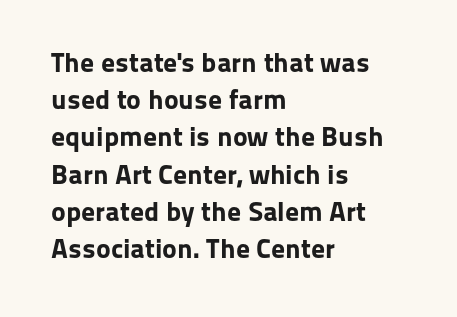
Q: Is the text bold? A: Yes.
Q: Is the text italic (slanted)? A: No, it is upright.
Q: Is the typeface a serif or a sans-serif typeface? A: Sans-serif.
Q: Is the text underlined? A: No.
Q: How is the paragraph aligned? A: Left-aligned.
Q: Is the spacing between letters normal or unusually wide? A: Normal.
Q: Is the spacing between lines tight, normal or loose? A: Normal.
Q: Width (condensed, normal, or wide)? A: Normal.
Q: Stroke contrast? A: Low.
Q: x-height? A: Medium.
Q: Monospaced? A: No.
